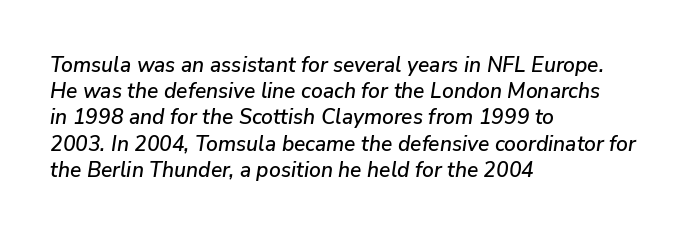
{"italic": "yes", "lean": "right", "slant_degrees": 9, "underline": "no", "align": "left", "line_spacing": "normal", "line_spacing_ratio": 1.25, "letter_spacing": "normal", "letter_spacing_em": 0.0, "glyph_px": 21}
